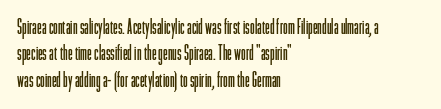
Q: Is the text bold? A: No.
Q: Is the text italic (slanted)? A: No, it is upright.
Q: Is the text underlined? A: No.
Q: How is the paragraph aligned? A: Left-aligned.
Q: Is the spacing between letters normal or unusually wide? A: Normal.
Q: Is the spacing between lines tight, normal or loose? A: Normal.
